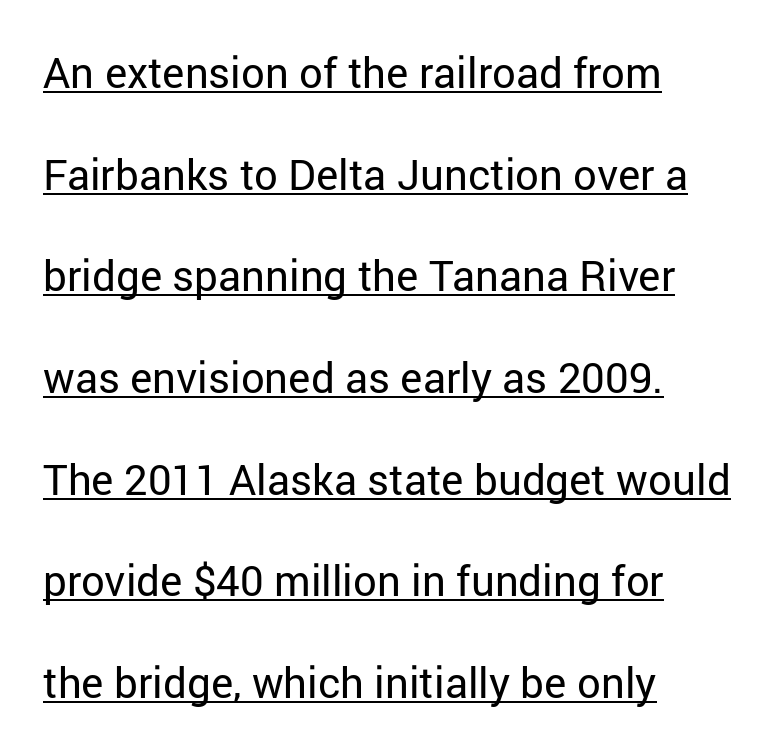
Q: Is the text bold? A: No.
Q: Is the text italic (slanted)? A: No, it is upright.
Q: Is the typeface a serif or a sans-serif typeface? A: Sans-serif.
Q: Is the text underlined? A: Yes.
Q: How is the paragraph aligned? A: Left-aligned.
Q: Is the spacing between letters normal or unusually wide? A: Normal.
Q: Is the spacing between lines tight, normal or loose? A: Loose.
Q: Width (condensed, normal, or wide)? A: Normal.
Q: Stroke contrast? A: Low.
Q: x-height? A: Medium.
Q: Monospaced? A: No.
